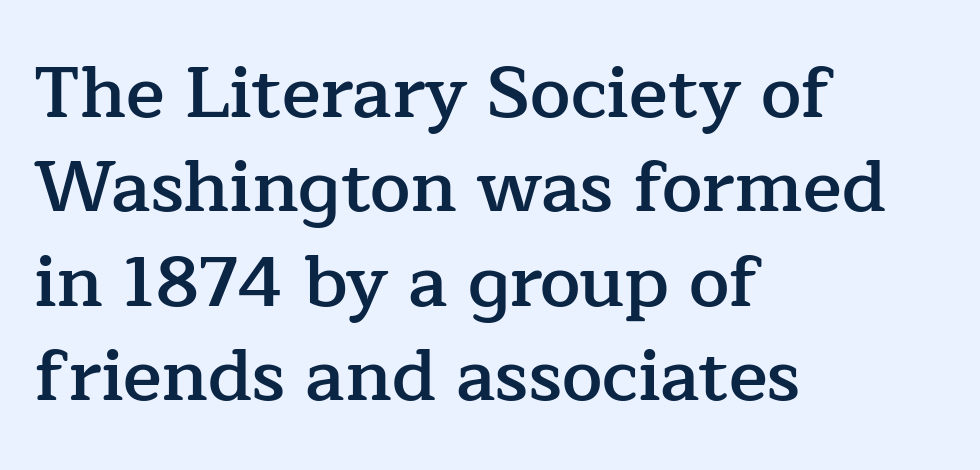
The image shows 72 px semibold serif type, upright; set left-aligned, normal line spacing (1.31x), normal letter spacing, not underlined; low stroke contrast and a medium x-height.
